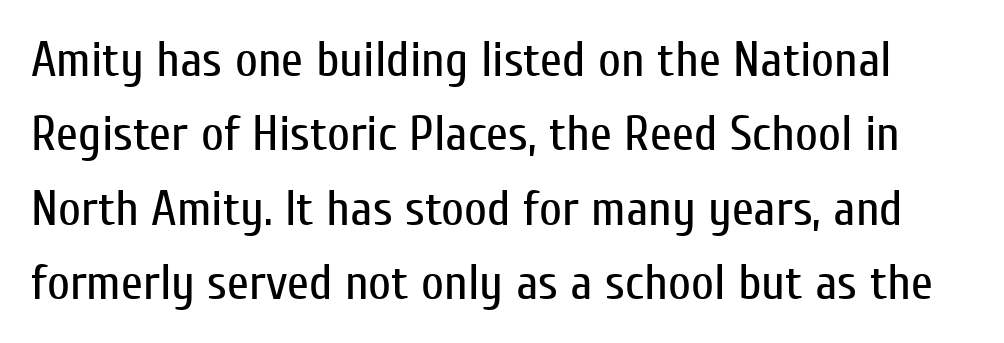
{"serif": "no", "italic": "no", "bold": "no", "weight": "regular", "width": "condensed", "stroke_contrast": "low", "x_height": "medium", "monospaced": "no", "underline": "no", "line_spacing": "normal", "line_spacing_ratio": 1.49, "letter_spacing": "normal", "letter_spacing_em": 0.0, "glyph_px": 50}
